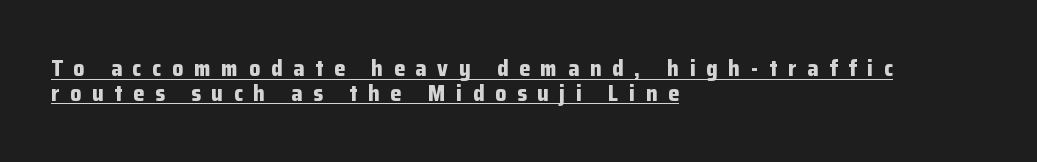
Honestly, the letter spacing is so wide it's the main thing you notice. This block would grow much taller if given ordinary leading; it's compressed now. A baseline rule has been typeset under these characters. Does the lettering tilt? It doesn't — this is upright. On the weight axis this lands at bold, roughly 700. A student would call this left alignment; a typographer would say flush left, rag right.
